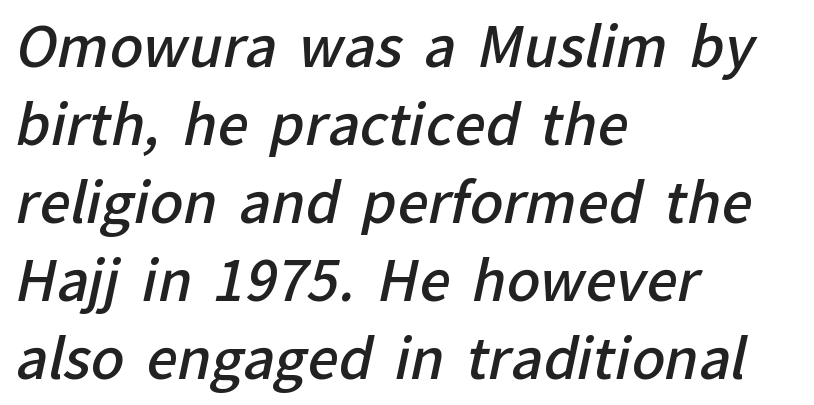
The image shows 55 px semibold sans-serif type; set left-aligned, normal line spacing (1.42x), normal letter spacing, not underlined; low stroke contrast and a medium x-height.
